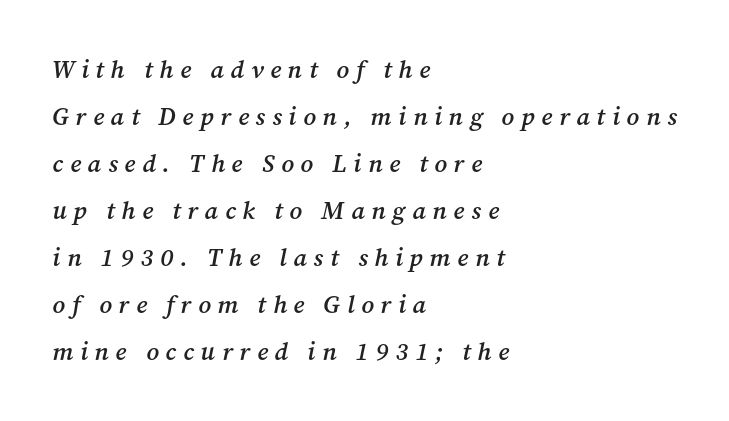
Q: Is the text bold? A: Semi-bold.
Q: Is the text italic (slanted)? A: Yes, it leans right by about 12 degrees.
Q: Is the text underlined? A: No.
Q: How is the paragraph aligned? A: Left-aligned.
Q: Is the spacing between letters normal or unusually wide? A: Unusually wide.
